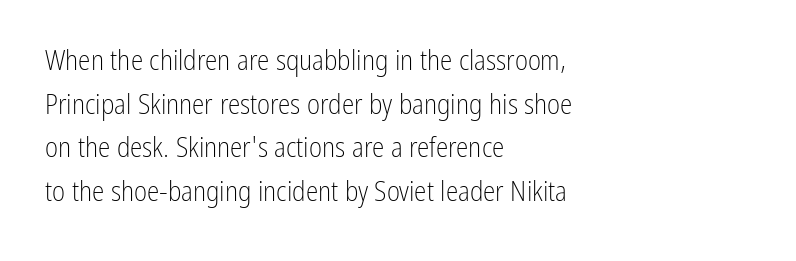
The image shows 28 px light, condensed sans-serif type, upright; set left-aligned, normal line spacing (1.56x), normal letter spacing, not underlined; low stroke contrast and a medium x-height.
